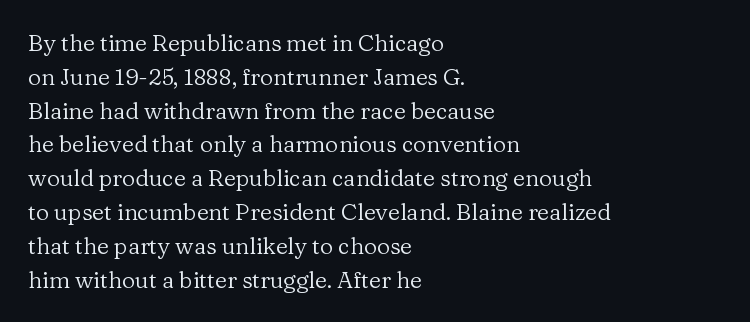
Just letters on the line, the space beneath them empty. Evenly set lines give the paragraph a standard silhouette. Heft: none added — not bold. Notice how the passage keeps a crisp vertical edge on the left only. No extra tracking has been applied to these lines. A roman cut, with each character standing at attention.
